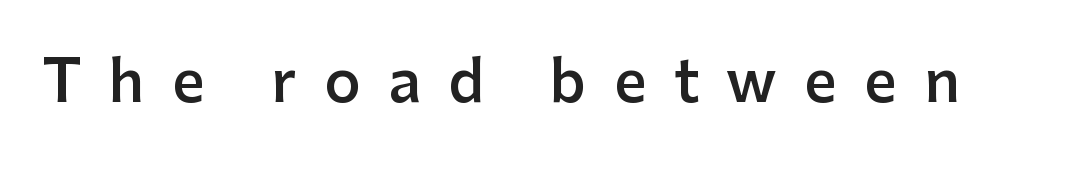
Does the lettering tilt? It doesn't — this is upright. Is this a sans? Yes — the strokes have no serifs. The passage shown is typed in a proportional face where columns would drift. A semibold gives these letters moderate extra thickness, short of bold. Rule under the text: the space is simply empty. Tracking here is generous; glyphs stand well apart from one another.
